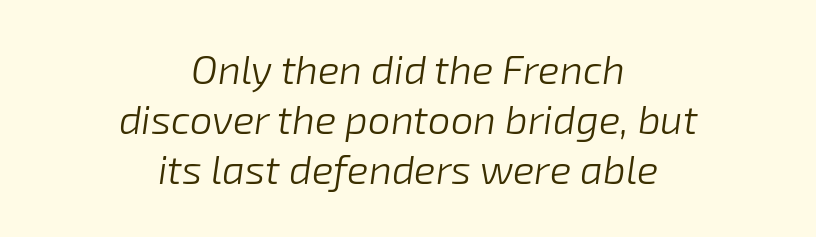
{"italic": "yes", "lean": "right", "slant_degrees": 8, "bold": "no", "weight": "light", "width": "normal", "stroke_contrast": "low", "x_height": "medium", "monospaced": "no", "underline": "no", "align": "center", "line_spacing": "normal", "line_spacing_ratio": 1.25, "letter_spacing": "normal", "letter_spacing_em": 0.0, "glyph_px": 40}
